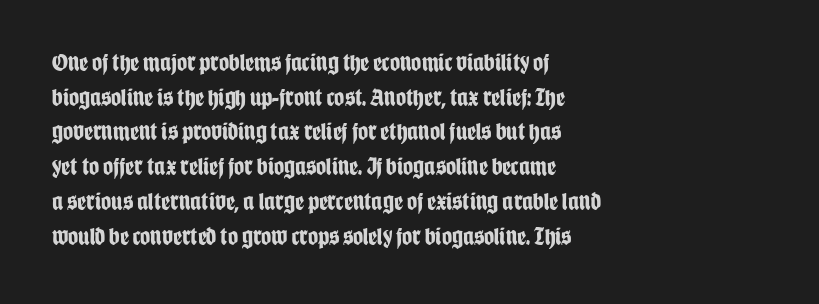
The image shows 25 px bold type, upright; set left-aligned, normal line spacing (1.39x), normal letter spacing, not underlined.
